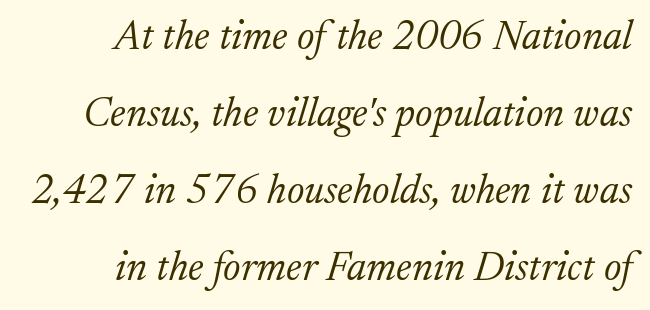
Q: Is the text bold? A: No.
Q: Is the text italic (slanted)? A: Yes, it leans right by about 17 degrees.
Q: Is the typeface a serif or a sans-serif typeface? A: Serif.
Q: Is the text underlined? A: No.
Q: How is the paragraph aligned? A: Right-aligned.
Q: Is the spacing between letters normal or unusually wide? A: Normal.
Q: Width (condensed, normal, or wide)? A: Normal.
Q: Stroke contrast? A: Low.
Q: x-height? A: Medium.
Q: Monospaced? A: No.
